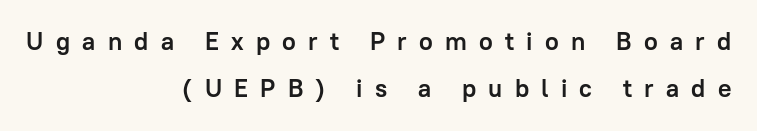
Which margin do the lines hug? The right one — the left edge is uneven. Strokes here are thick enough to call this a true bold. Letters rest on an invisible, unmarked baseline. Is there any slant? The stems are plumb. The gaps between neighbouring characters are conspicuously large.
